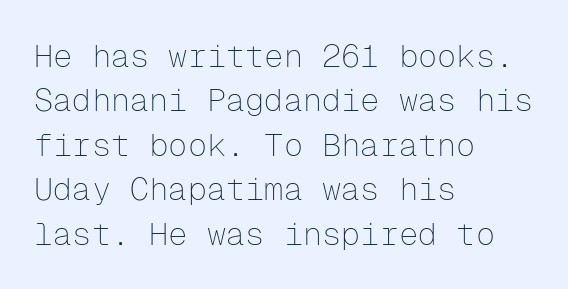
Q: Is the text bold? A: No.
Q: Is the text italic (slanted)? A: No, it is upright.
Q: Is the typeface a serif or a sans-serif typeface? A: Sans-serif.
Q: Is the text underlined? A: No.
Q: How is the paragraph aligned? A: Left-aligned.
Q: Is the spacing between letters normal or unusually wide? A: Normal.
Q: Is the spacing between lines tight, normal or loose? A: Normal.
Q: Width (condensed, normal, or wide)? A: Normal.
Q: Stroke contrast? A: Low.
Q: x-height? A: Medium.
Q: Monospaced? A: Yes.
